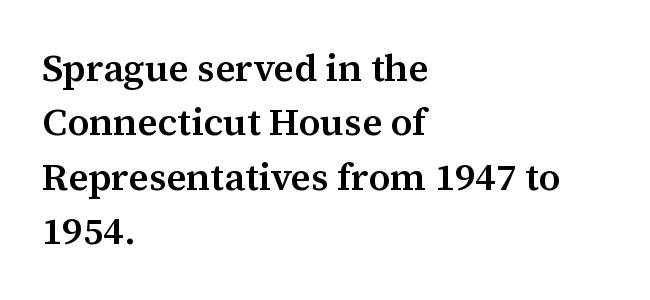
{"serif": "yes", "italic": "no", "bold": "semi", "weight": "semibold", "width": "normal", "stroke_contrast": "medium", "x_height": "medium", "monospaced": "no", "underline": "no", "align": "left", "line_spacing": "normal", "line_spacing_ratio": 1.43, "letter_spacing": "normal", "letter_spacing_em": 0.0, "glyph_px": 38}
